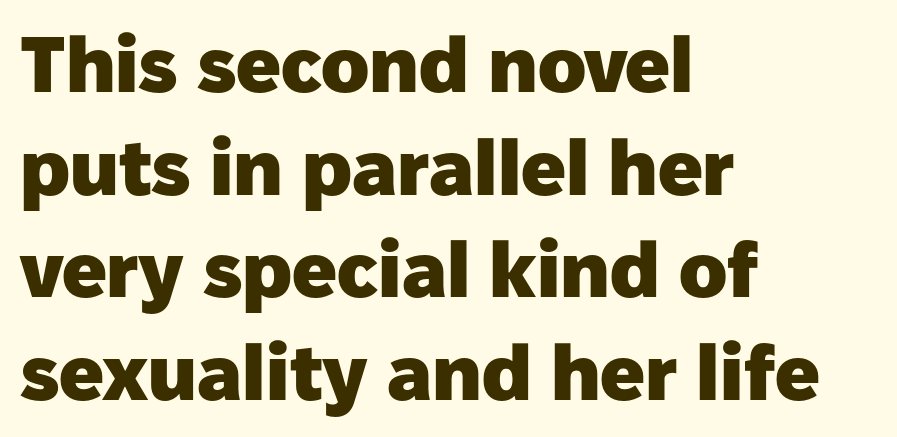
The block of text has a typical density, with ordinary space between rows. Each letter's strokes conclude bluntly, with no projecting serifs. Summary of weight: heavy, a full bold. The lines in this sample share a left origin and differ only in where they stop.
